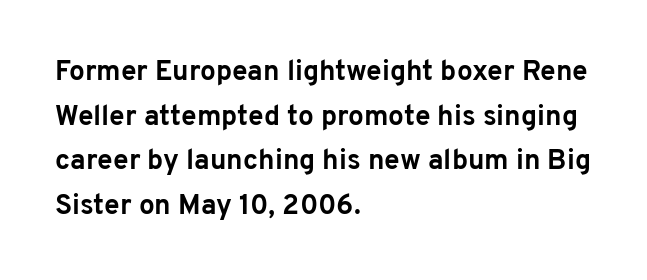
Here the glyphs are tracked normally, forming tight word shapes. On the weight axis this lands at bold, roughly 700. The type sits square on the baseline with zero lean. This rendering employs a face without finishing strokes, i.e., a sans-serif. Note the varied advance widths — an 'i' is clearly narrower than an 'm'. Baseline-to-baseline distance is the conventional proportion of letter height.
